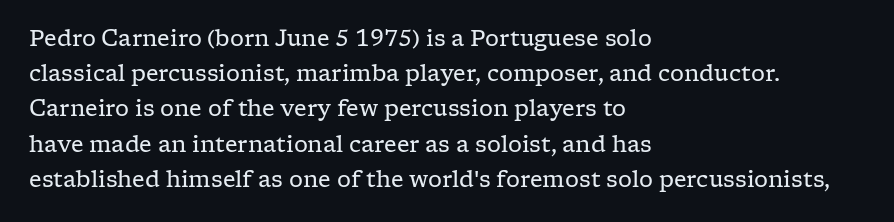
{"italic": "no", "bold": "no", "underline": "no", "align": "left", "line_spacing": "normal", "line_spacing_ratio": 1.6, "letter_spacing": "normal", "letter_spacing_em": 0.0, "glyph_px": 22}
